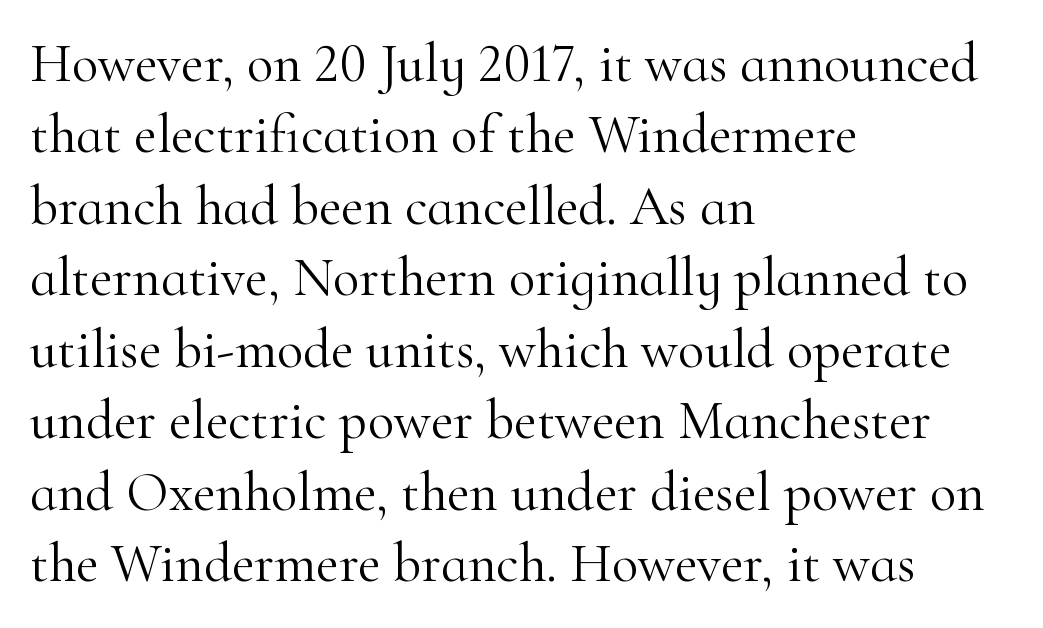
The letters carry serifs — small finishing strokes at the ends of their stems. Rule under the text: the space is simply empty. The type sits square on the baseline with zero lean. These lines are set flush left with a ragged right edge.
